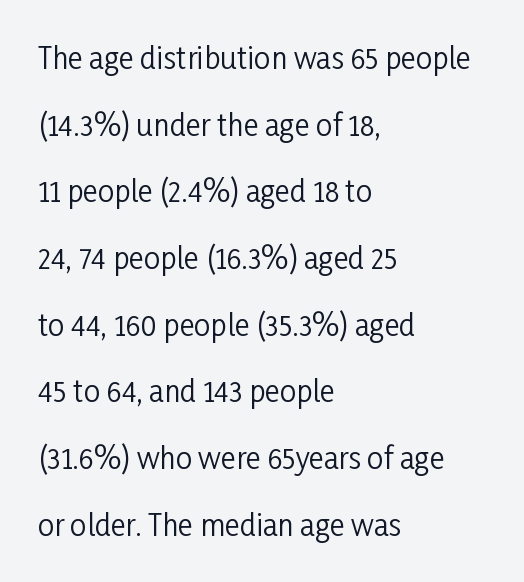
{"serif": "no", "italic": "no", "bold": "no", "weight": "regular", "width": "condensed", "stroke_contrast": "low", "x_height": "medium", "monospaced": "no", "underline": "no", "align": "left", "line_spacing": "loose", "line_spacing_ratio": 2.3, "letter_spacing": "normal", "letter_spacing_em": 0.0, "glyph_px": 29}
